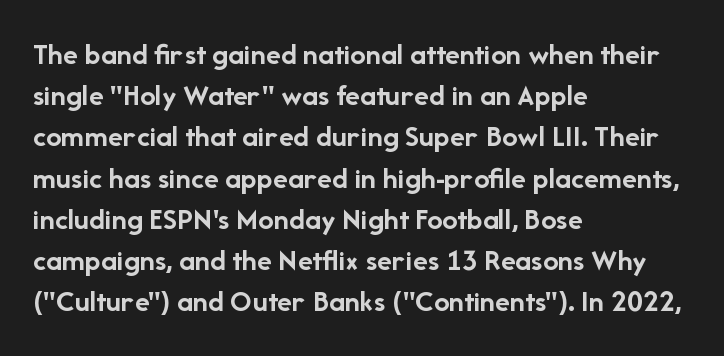
Q: Is the text bold? A: Yes.
Q: Is the text italic (slanted)? A: No, it is upright.
Q: Is the typeface a serif or a sans-serif typeface? A: Sans-serif.
Q: Is the text underlined? A: No.
Q: How is the paragraph aligned? A: Left-aligned.
Q: Is the spacing between letters normal or unusually wide? A: Normal.
Q: Is the spacing between lines tight, normal or loose? A: Normal.
Q: Width (condensed, normal, or wide)? A: Normal.
Q: Stroke contrast? A: Low.
Q: x-height? A: Medium.
Q: Monospaced? A: No.
